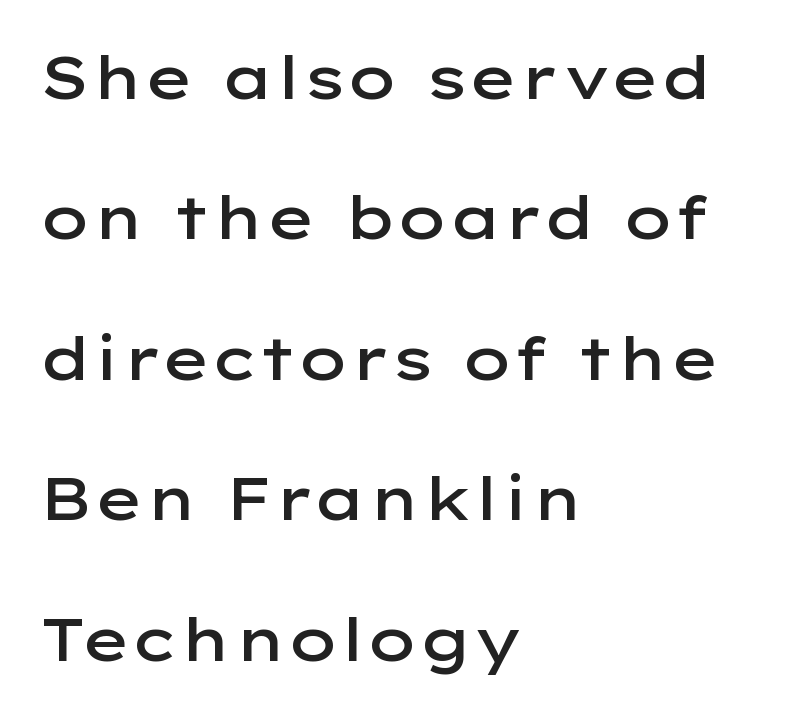
Q: Is the text bold? A: Semi-bold.
Q: Is the text italic (slanted)? A: No, it is upright.
Q: Is the typeface a serif or a sans-serif typeface? A: Sans-serif.
Q: Is the text underlined? A: No.
Q: How is the paragraph aligned? A: Left-aligned.
Q: Is the spacing between letters normal or unusually wide? A: Normal.
Q: Is the spacing between lines tight, normal or loose? A: Loose.
Q: Width (condensed, normal, or wide)? A: Wide.
Q: Stroke contrast? A: Low.
Q: x-height? A: Medium.
Q: Monospaced? A: No.
